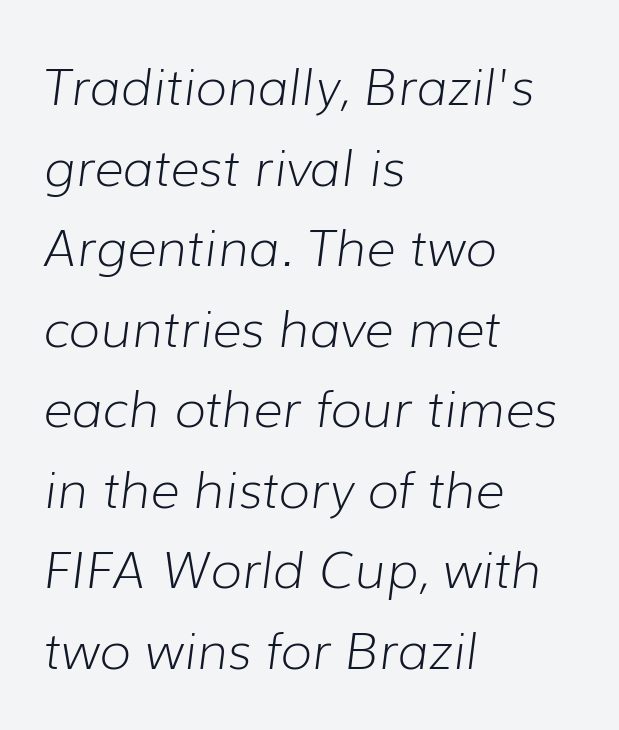
The image shows 51 px light type, italic (leaning right); set left-aligned, normal line spacing (1.58x), normal letter spacing, not underlined; low stroke contrast and a medium x-height.
